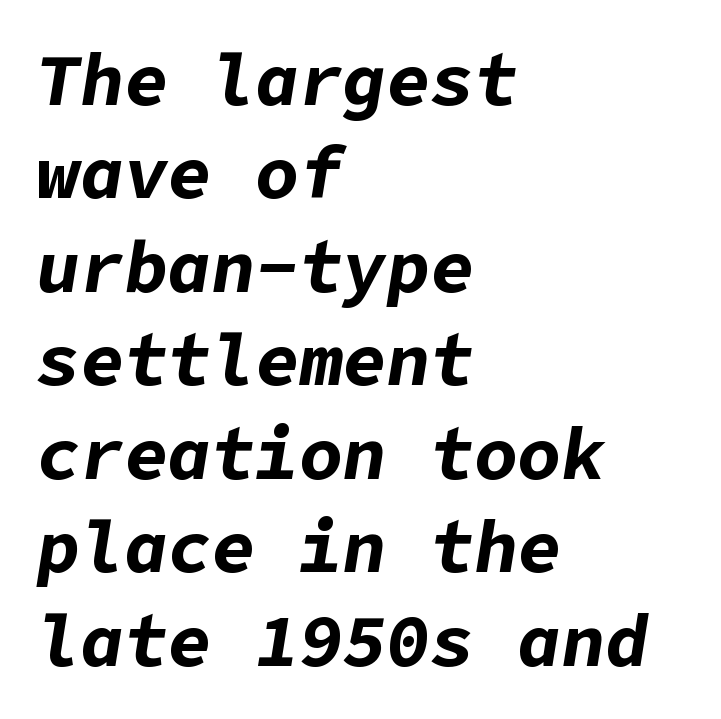
The image shows 73 px bold type, italic (leaning right); set left-aligned, normal line spacing (1.28x), normal letter spacing, not underlined; low stroke contrast and a medium x-height.
